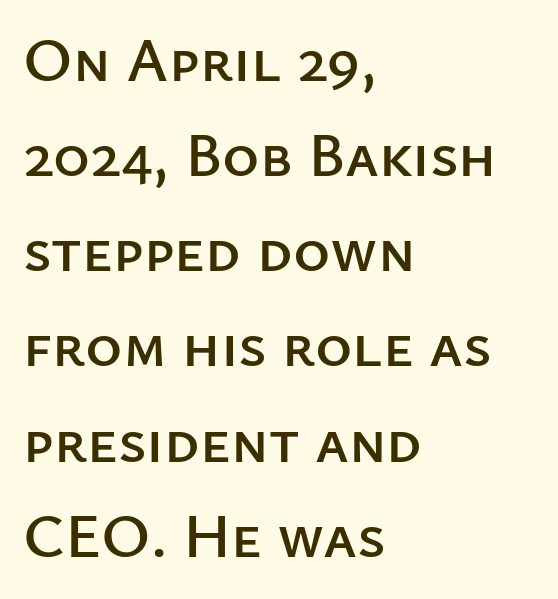
{"serif": "no", "italic": "no", "width": "normal", "stroke_contrast": "low", "x_height": "medium", "monospaced": "no", "underline": "no", "align": "left", "line_spacing": "normal", "line_spacing_ratio": 1.51, "letter_spacing": "normal", "letter_spacing_em": 0.0, "glyph_px": 63}
